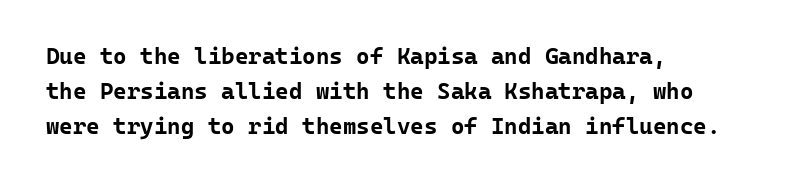
Q: Is the text bold? A: Yes.
Q: Is the text italic (slanted)? A: No, it is upright.
Q: Is the text underlined? A: No.
Q: How is the paragraph aligned? A: Left-aligned.
Q: Is the spacing between letters normal or unusually wide? A: Normal.
Q: Is the spacing between lines tight, normal or loose? A: Normal.
